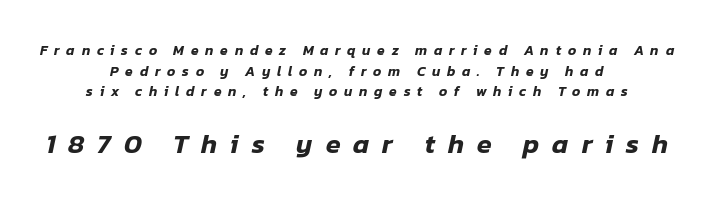
The image shows 27 px text type, italic (leaning right); set centered, normal line spacing (1.48x), unusually wide letter spacing (+0.48 em), not underlined; the second (bottom) block is 1.93x larger.
